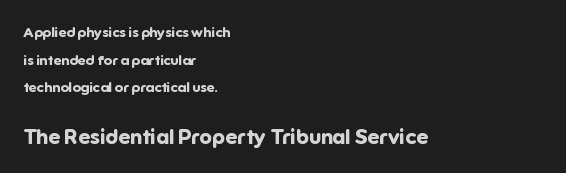
A great deal of white space separates one row of letters from the next. Nope, not italic — everything's standing straight. You get the small type first, then a jump to larger type. Here the glyphs are tracked normally, forming tight word shapes. Lines of text with bare space underneath. The rendering anchors every line to the left-hand side.
